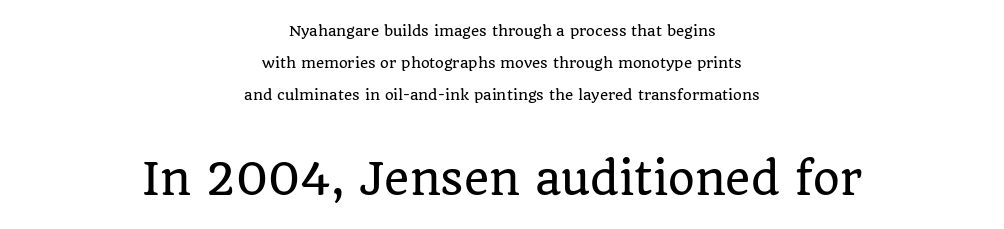
Q: Is the text italic (slanted)? A: No, it is upright.
Q: Is the typeface a serif or a sans-serif typeface? A: Serif.
Q: Is the text underlined? A: No.
Q: How is the paragraph aligned? A: Centered.
Q: Is the spacing between letters normal or unusually wide? A: Normal.
Q: Is the spacing between lines tight, normal or loose? A: Loose.
Q: Which block of text is set in a larger size, the first (top) or the second (bottom)? A: The second (bottom) one.
Q: Width (condensed, normal, or wide)? A: Normal.
Q: Stroke contrast? A: Low.
Q: x-height? A: Large.
Q: Monospaced? A: No.
